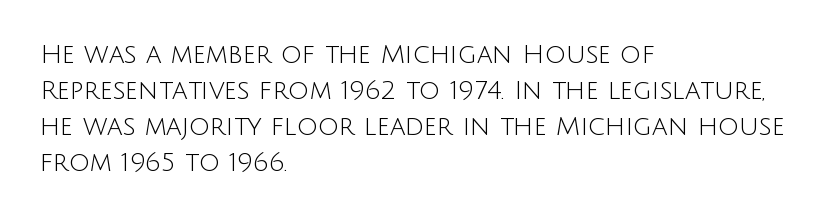
Teacher's note: observe the even left margin — that is flush-left alignment. Students, note that the glyphs here touch the page at normal intervals. Do the letters lean? They stand straight. Descenders hang freely into open space. Stem width sits at or under what a default text font uses.
